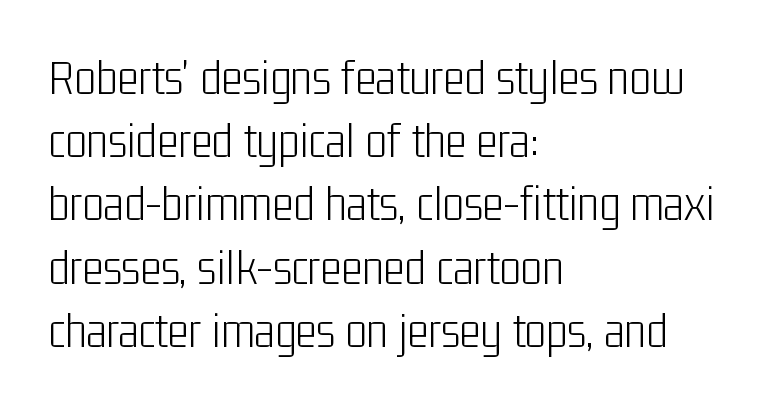
{"serif": "no", "italic": "no", "bold": "no", "weight": "light", "width": "condensed", "stroke_contrast": "low", "x_height": "medium", "monospaced": "no", "underline": "no", "align": "left", "line_spacing_ratio": 1.24, "letter_spacing": "normal", "letter_spacing_em": 0.0, "glyph_px": 51}
